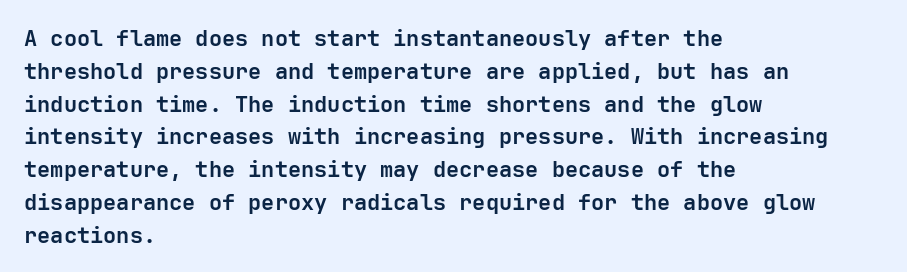
The image shows 22 px bold type, upright; set left-aligned, normal line spacing (1.49x), normal letter spacing, not underlined.
